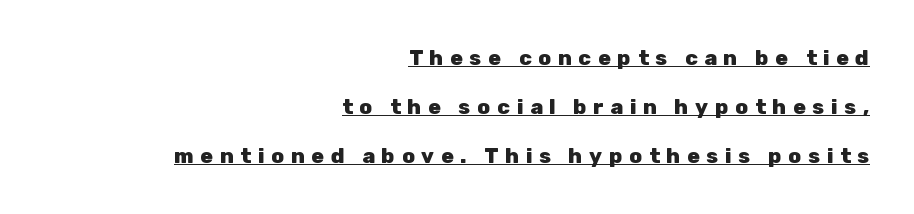
Characters remain perfectly vertical along every line. All the whitespace from short lines collects on the left. How are the letters spaced? Widely, with obvious added tracking. A typographer would call this underscored text.
